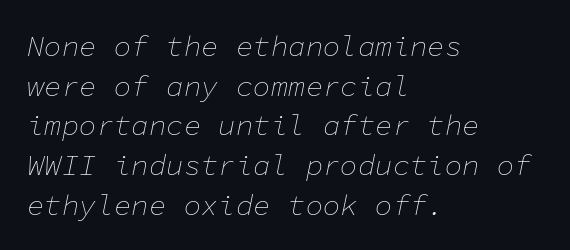
Nothing heavy about these letters — not bold at all. Is the letter spacing exaggerated? No — it looks like the ordinary default. Honestly, the row spacing looks completely unremarkable. Would a proofreader flag this as italicized? Yes. Words float on clear page, feet unadorned. These lines are rendered in a fixed-pitch font.
